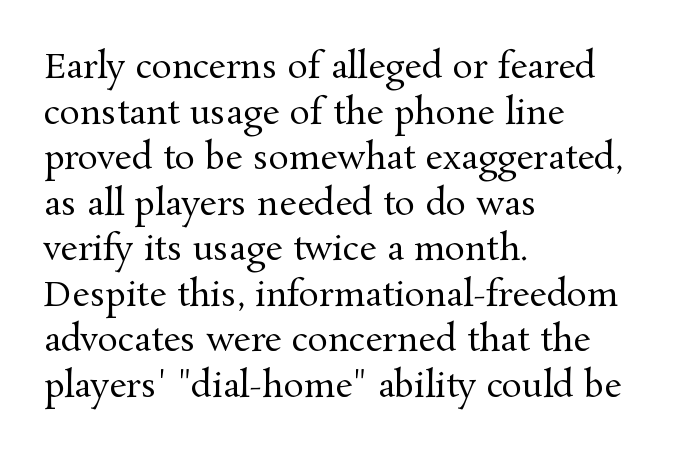
The space beneath each line is pristine and unruled. Spacing between characters is what you'd get straight out of the box. The rendering uses natural spacing where letterforms have individual widths. Does the copy run flush right? No — it runs flush left. Is the type heavy? It reads as light-to-regular instead.
